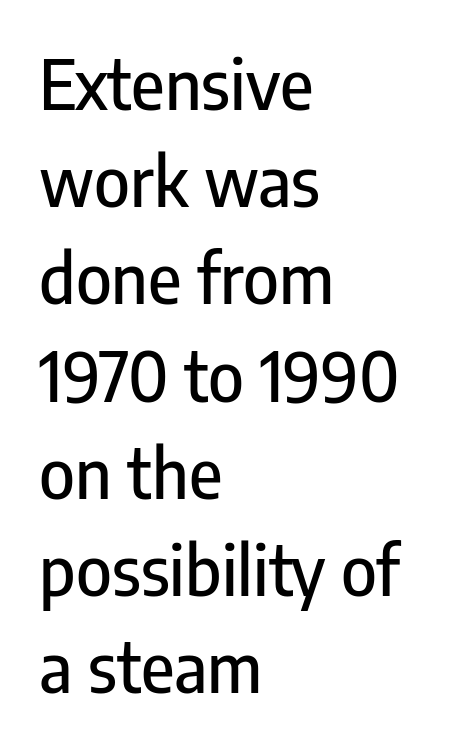
The image shows 68 px condensed sans-serif type, upright; set left-aligned, normal line spacing (1.43x), normal letter spacing, not underlined; low stroke contrast and a medium x-height.
